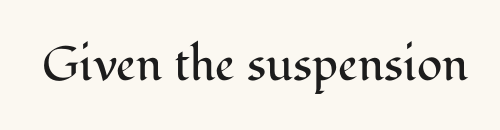
The image shows 47 px regular-weight serif type, upright; set normal letter spacing, not underlined; medium stroke contrast and a medium x-height.
